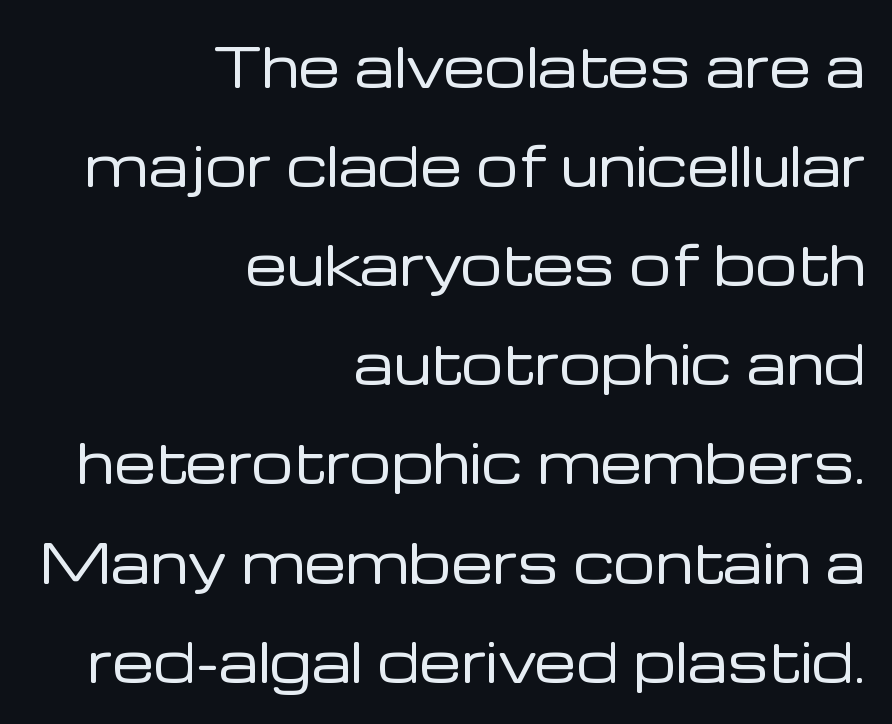
{"serif": "no", "italic": "no", "bold": "no", "weight": "regular", "width": "normal", "stroke_contrast": "low", "x_height": "medium", "monospaced": "no", "underline": "no", "align": "right", "line_spacing_ratio": 1.87, "letter_spacing": "normal", "letter_spacing_em": 0.0, "glyph_px": 53}
